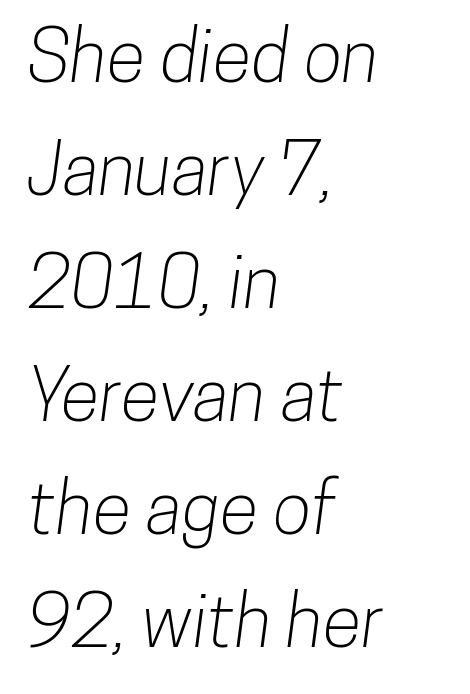
The rag falls on the right side of this text block. Check under the words: just untouched page. Do the characters align in a grid? No, the font is proportional. These lines keep a tight, regular rhythm from letter to letter. The rendering uses a moderate line-height, typical for paragraphs. These lines are composed in type without serifs.
